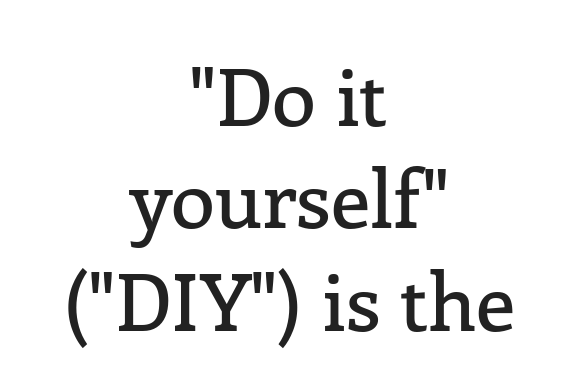
The zone under the glyphs is completely vacant. Varying glyph widths throughout — classic text-font behaviour. Nope, not italic — everything's standing straight. Glyph-to-glyph distance matches everyday printed text. The letters carry serifs — small finishing strokes at the ends of their stems. The designer left line spacing at the default.
